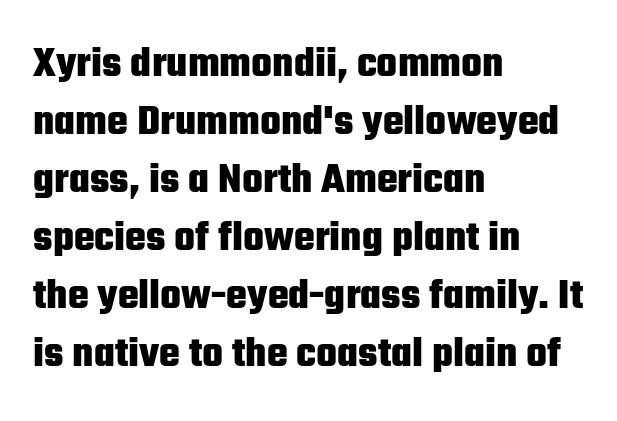
Words float on clear page, feet unadorned. Each letter's strokes conclude bluntly, with no projecting serifs. The rendering uses natural spacing where letterforms have individual widths. Set as a true bold cut, around the 700 mark. The ragged edge is on the right, which tells us the setting is flush left. Vertically, the passage feels balanced, rows spaced as you'd expect.
